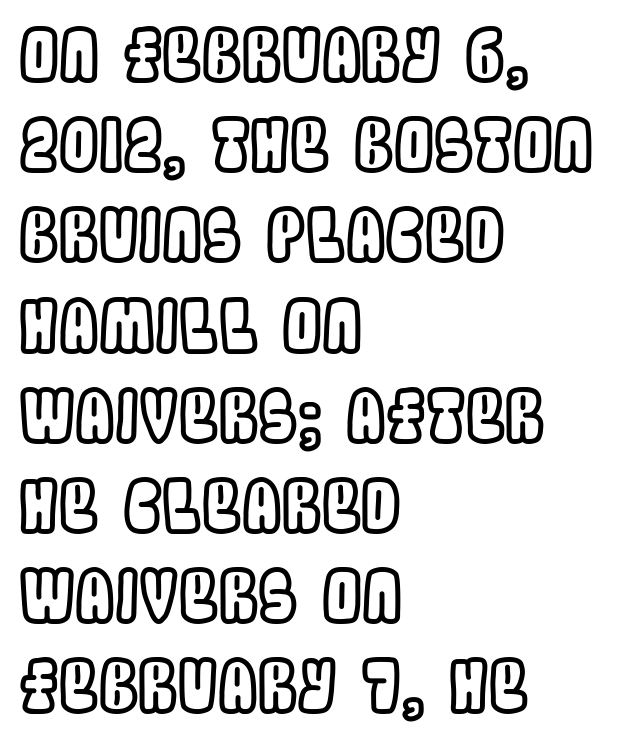
{"italic": "no", "width": "condensed", "x_height": "large", "monospaced": "no", "underline": "no", "align": "left", "line_spacing": "normal", "line_spacing_ratio": 1.27, "letter_spacing": "normal", "letter_spacing_em": 0.0, "glyph_px": 71}
